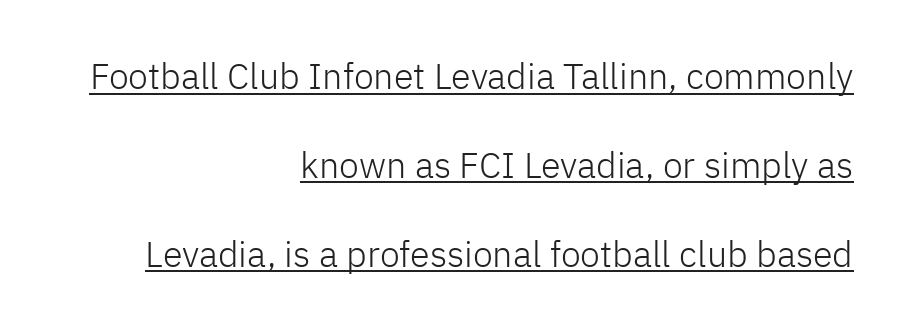
Q: Is the text bold? A: No.
Q: Is the text italic (slanted)? A: No, it is upright.
Q: Is the typeface a serif or a sans-serif typeface? A: Sans-serif.
Q: Is the text underlined? A: Yes.
Q: How is the paragraph aligned? A: Right-aligned.
Q: Is the spacing between letters normal or unusually wide? A: Normal.
Q: Is the spacing between lines tight, normal or loose? A: Loose.
Q: Width (condensed, normal, or wide)? A: Normal.
Q: Stroke contrast? A: Low.
Q: x-height? A: Medium.
Q: Monospaced? A: No.
